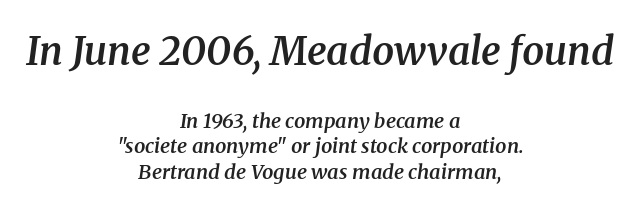
Q: Is the text bold? A: Semi-bold.
Q: Is the text italic (slanted)? A: Yes, it leans right by about 8 degrees.
Q: Is the typeface a serif or a sans-serif typeface? A: Serif.
Q: Is the text underlined? A: No.
Q: How is the paragraph aligned? A: Centered.
Q: Is the spacing between letters normal or unusually wide? A: Normal.
Q: Is the spacing between lines tight, normal or loose? A: Normal.
Q: Which block of text is set in a larger size, the first (top) or the second (bottom)? A: The first (top) one.
Q: Width (condensed, normal, or wide)? A: Normal.
Q: Stroke contrast? A: Medium.
Q: x-height? A: Medium.
Q: Monospaced? A: No.
